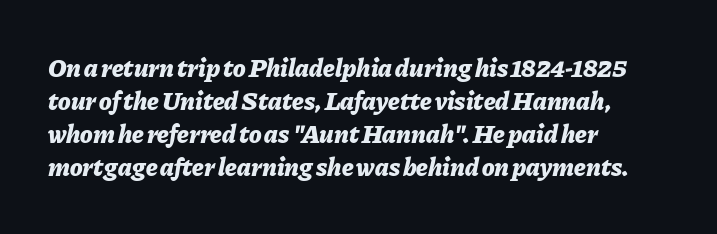
{"italic": "yes", "lean": "right", "slant_degrees": 11, "bold": "yes", "underline": "no", "align": "left", "line_spacing": "normal", "line_spacing_ratio": 1.27, "letter_spacing": "normal", "letter_spacing_em": 0.0, "glyph_px": 26}
